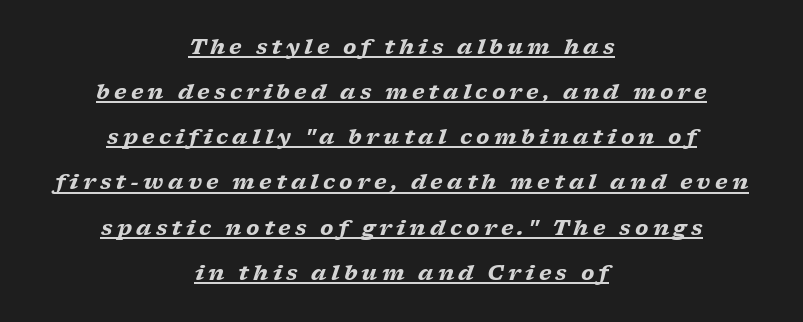
Here the glyphs are tracked loosely, breaking word shapes into spaced letters. Thick stems and heavy bowls — unmistakably bold. Underlined type. The line-height multiplier appears high, well above default. One-word summary of the alignment: center. Italic: yes, the glyphs are oblique.
